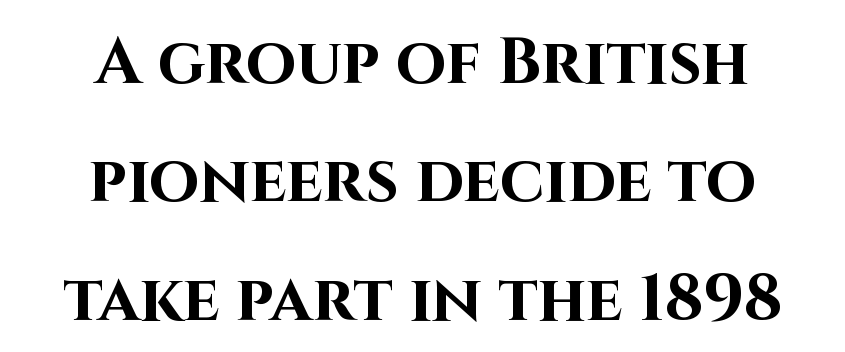
If you drew a line through each stem, it would be perfectly vertical. Stroke thickness is high; the sample reads as a true bold. Bare-footed words on every line. A sans-serif font was chosen for this passage. Characters follow at the spacing the type designer built in.
